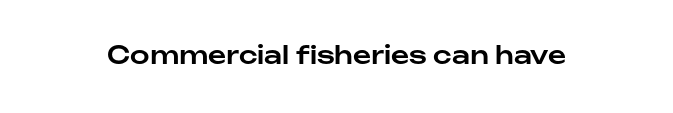
Q: Is the text italic (slanted)? A: No, it is upright.
Q: Is the text underlined? A: No.
Q: Is the spacing between letters normal or unusually wide? A: Normal.
